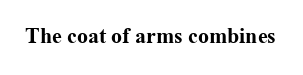
Q: Is the text bold? A: Yes.
Q: Is the text italic (slanted)? A: No, it is upright.
Q: Is the text underlined? A: No.
Q: Is the spacing between letters normal or unusually wide? A: Normal.
